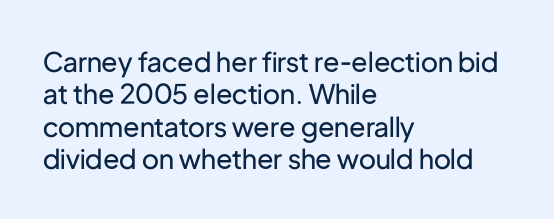
The image shows 27 px text type, upright; set left-aligned, line spacing 1.2x, normal letter spacing, not underlined.
